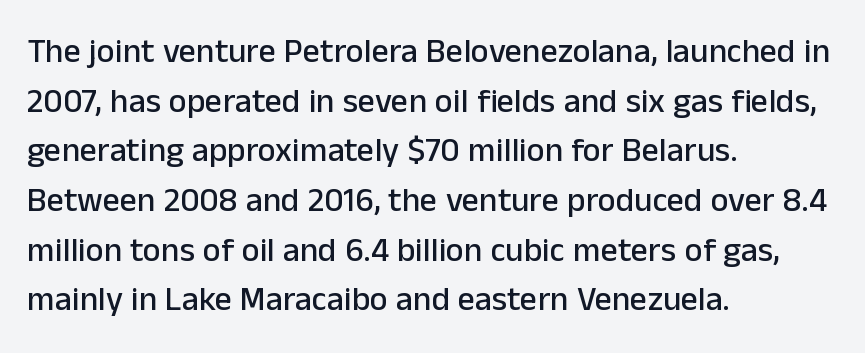
Q: Is the text italic (slanted)? A: No, it is upright.
Q: Is the typeface a serif or a sans-serif typeface? A: Sans-serif.
Q: Is the text underlined? A: No.
Q: How is the paragraph aligned? A: Left-aligned.
Q: Is the spacing between letters normal or unusually wide? A: Normal.
Q: Is the spacing between lines tight, normal or loose? A: Normal.
Q: Width (condensed, normal, or wide)? A: Normal.
Q: Stroke contrast? A: Low.
Q: x-height? A: Medium.
Q: Monospaced? A: No.
